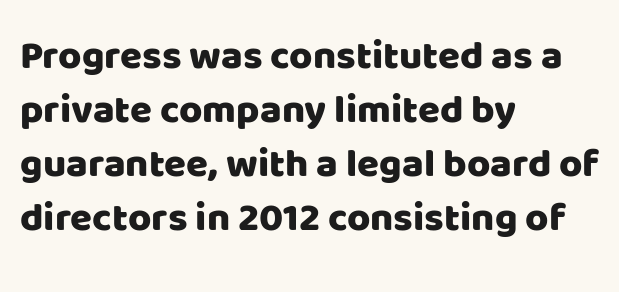
The image shows 40 px sans-serif type, upright; set left-aligned, normal line spacing (1.35x), normal letter spacing, not underlined; low stroke contrast and a large x-height.
